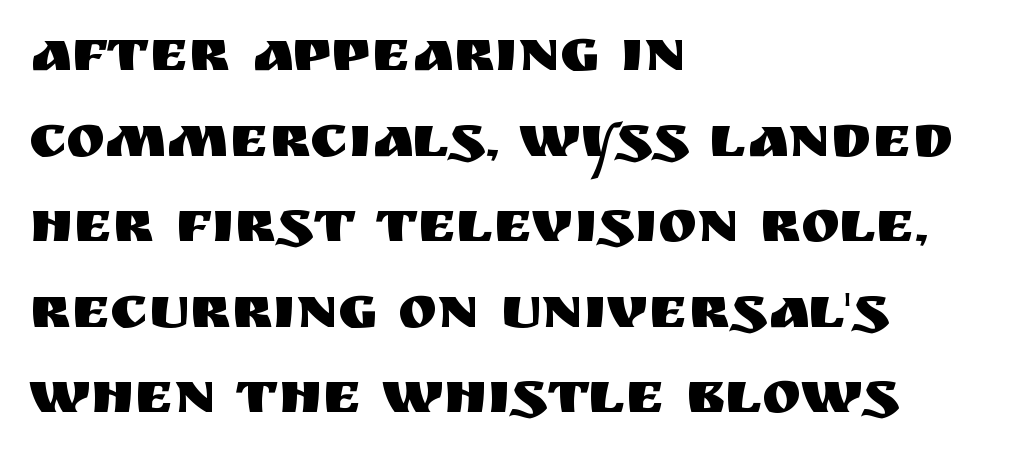
{"serif": "no", "italic": "no", "width": "normal", "stroke_contrast": "medium", "x_height": "large", "monospaced": "no", "underline": "no", "align": "left", "line_spacing": "normal", "line_spacing_ratio": 1.45, "letter_spacing": "normal", "letter_spacing_em": 0.0, "glyph_px": 59}
